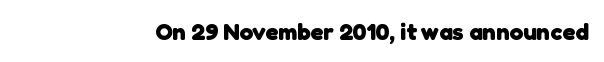
The image shows 24 px bold type; set normal letter spacing, not underlined.
